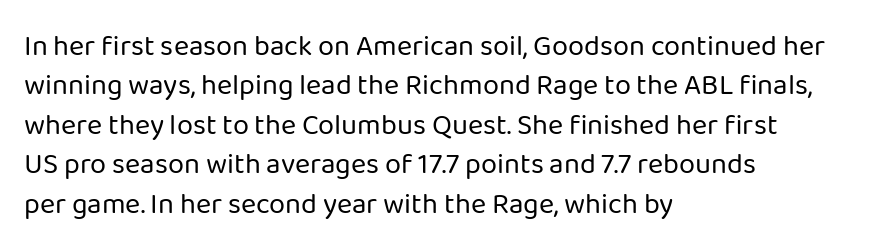
The image shows 29 px regular-weight sans-serif type, upright; set left-aligned, normal line spacing (1.36x), normal letter spacing, not underlined; low stroke contrast and a medium x-height.
